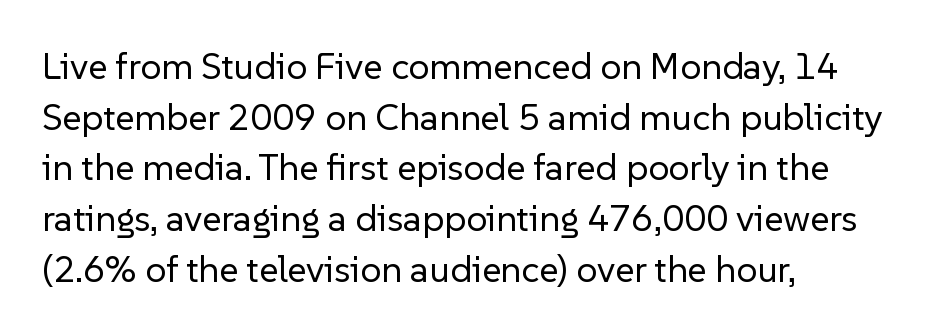
Here the designer chose a conventional face with non-uniform glyph widths. No feet cap the strokes, marking this as sans-serif type. These lines keep a tight, regular rhythm from letter to letter. The area under the type is left untouched. Layout note: lines flush left. The lettering stays uniformly vertical, giving the passage a roman look.
